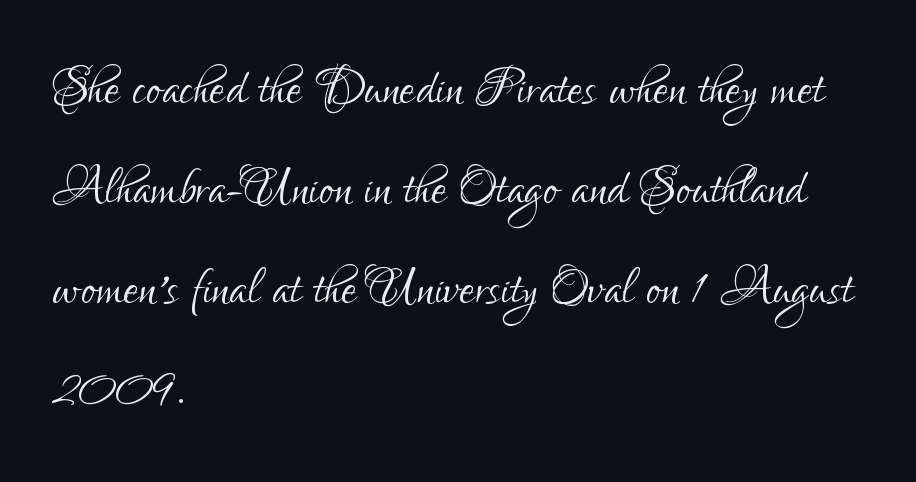
Q: Is the text bold? A: No.
Q: Is the text italic (slanted)? A: Yes.
Q: Is the typeface a serif or a sans-serif typeface? A: Sans-serif.
Q: Is the text underlined? A: No.
Q: How is the paragraph aligned? A: Left-aligned.
Q: Is the spacing between letters normal or unusually wide? A: Normal.
Q: Is the spacing between lines tight, normal or loose? A: Normal.
Q: Width (condensed, normal, or wide)? A: Condensed.
Q: Stroke contrast? A: Low.
Q: x-height? A: Small.
Q: Monospaced? A: No.
